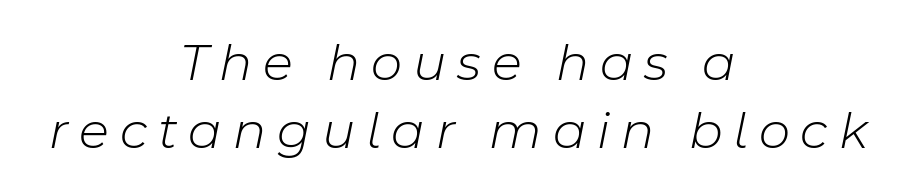
The image shows 54 px light type, italic (leaning right); set centered, normal line spacing (1.26x), unusually wide letter spacing (+0.2 em), not underlined; low stroke contrast and a medium x-height.
